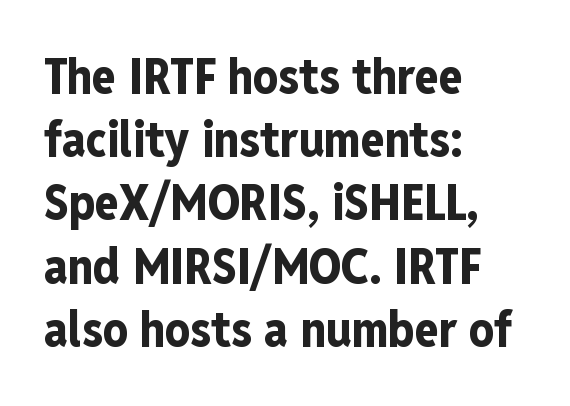
The image shows 49 px bold, condensed sans-serif type, upright; set left-aligned, normal line spacing (1.29x), normal letter spacing, not underlined; low stroke contrast and a medium x-height.
